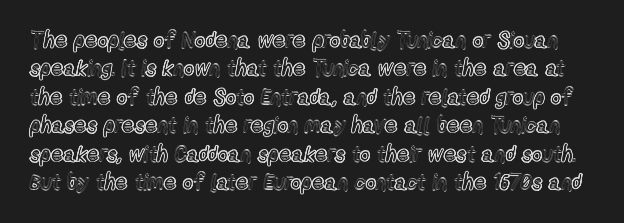
The image shows 22 px text type; set normal line spacing (1.29x), normal letter spacing, not underlined.
